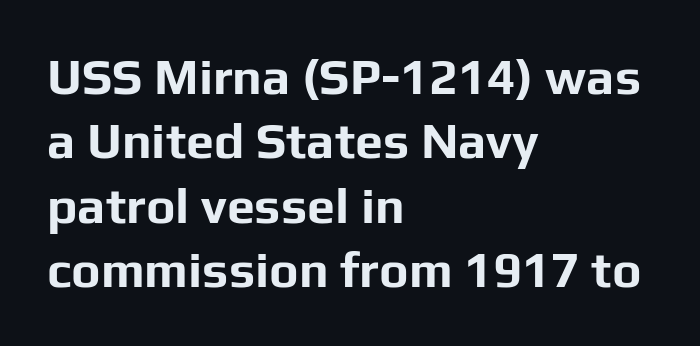
The image shows 50 px bold sans-serif type, upright; set left-aligned, normal line spacing (1.29x), normal letter spacing, not underlined; low stroke contrast and a medium x-height.
